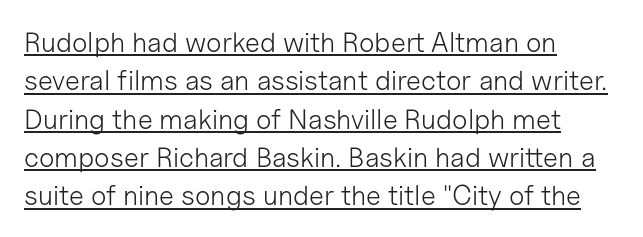
The rendering shows plain stroke endings on the letterforms — a sans-serif design. Vertically, the passage feels balanced, rows spaced as you'd expect. Letter spacing: default. Spacing verdict: proportional, widths tailored to each character. A baseline rule has been typeset under these characters. Which margin do the lines hug? The left one — the right edge is uneven.
